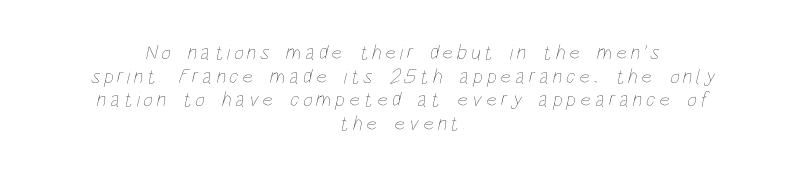
Ink coverage per letter is moderate at most. The baseline area is clear. What's the leading like? Squeezed, with rows nearly overlapping. A student would call this center alignment; a typographer would say set centered.
